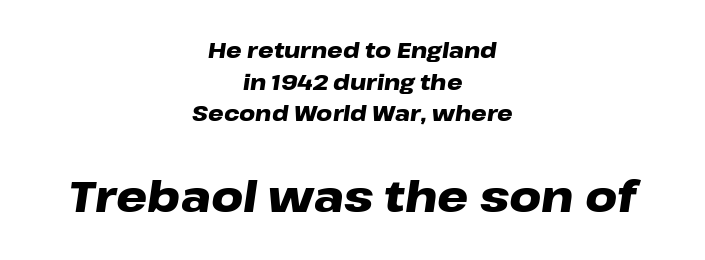
{"italic": "yes", "lean": "right", "slant_degrees": 8, "bold": "yes", "weight": "heavy", "width": "wide", "stroke_contrast": "low", "x_height": "medium", "monospaced": "no", "underline": "no", "align": "center", "line_spacing": "normal", "line_spacing_ratio": 1.44, "letter_spacing": "normal", "letter_spacing_em": 0.0, "larger_block": "second", "size_ratio": 2.0, "glyph_px": 44}
